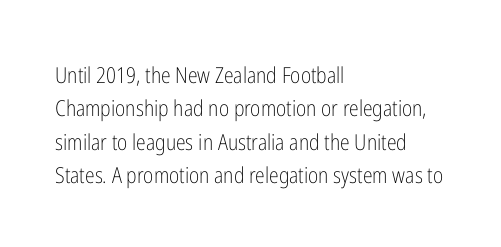
{"italic": "no", "bold": "no", "underline": "no", "align": "left", "line_spacing": "normal", "line_spacing_ratio": 1.52, "letter_spacing": "normal", "letter_spacing_em": 0.0, "glyph_px": 22}
